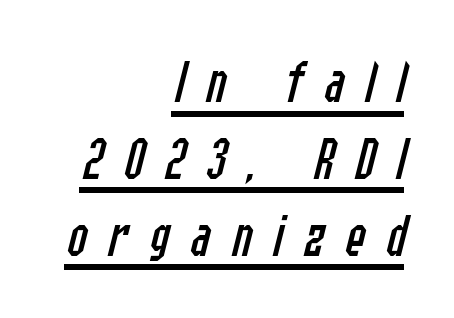
Rows of type keep a routine distance in the vertical direction. Each letter keeps its own natural width here, so spacing adapts to shape. Each line ends at the same right margin while the left side varies. The strokes are not fattened; the text isn't bold.
